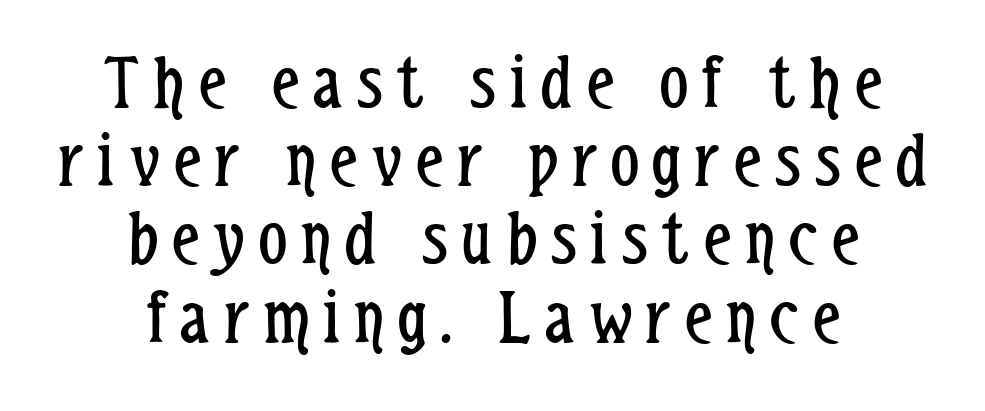
This sample uses a sans-serif face. Posture: vertical. Letters rest on an invisible, unmarked baseline. Every row of glyphs is offset so its center matches the block's center.
